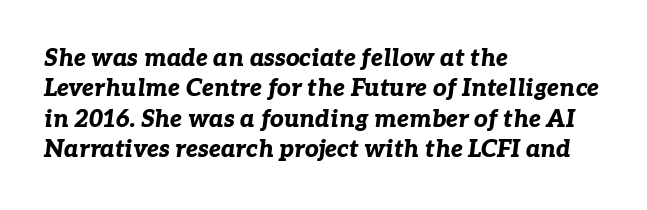
The image shows 24 px bold type, italic (leaning right); set left-aligned, normal line spacing (1.27x), normal letter spacing, not underlined.
